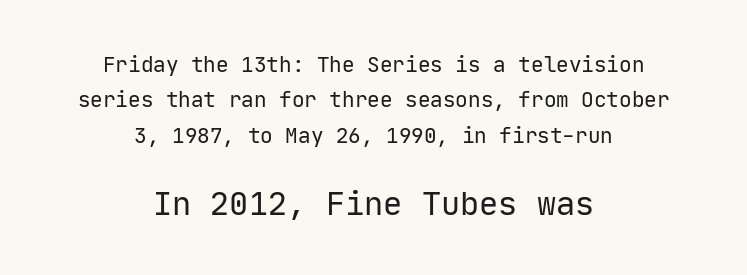
The image shows 32 px regular-weight sans-serif type, upright, monospaced; set centered, normal line spacing (1.69x), normal letter spacing, not underlined; the second (bottom) block is 1.52x larger; low stroke contrast and a medium x-height.
